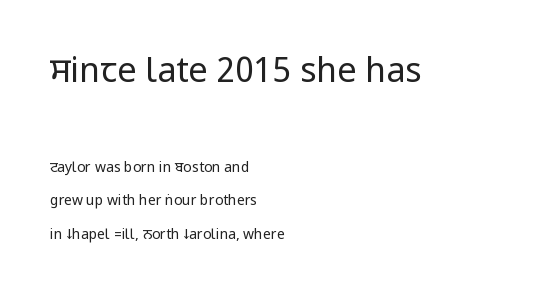
A clean baseline with only descenders dipping below it. The font is comparable to plain body text, perhaps lighter. Visually, the top section dominates because its glyphs are scaled up. Posture: upright roman. The passage shown has conventional tracking throughout. The text block is weighted toward the left margin, trailing off unevenly rightward.
